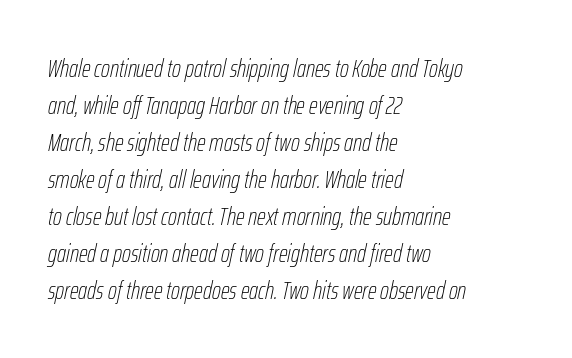
{"italic": "yes", "lean": "right", "slant_degrees": 12, "bold": "no", "underline": "no", "align": "left", "line_spacing": "normal", "line_spacing_ratio": 1.48, "letter_spacing": "normal", "letter_spacing_em": 0.0, "glyph_px": 25}
